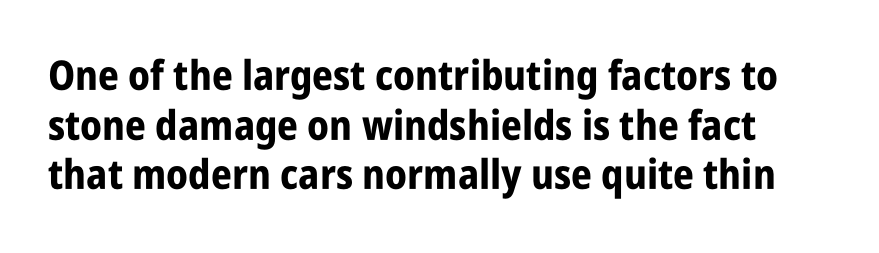
Note the varied advance widths — an 'i' is clearly narrower than an 'm'. On the weight axis this lands at bold, roughly 700. The glyphs are unaccompanied by any horizontal stroke below them. The letters stand straight up with perfectly vertical stems.
